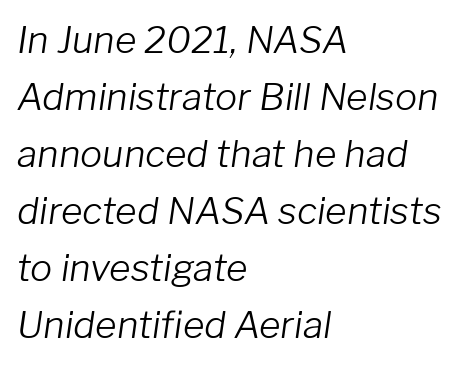
Q: Is the text bold? A: No.
Q: Is the text italic (slanted)? A: Yes, it leans right by about 8 degrees.
Q: Is the text underlined? A: No.
Q: How is the paragraph aligned? A: Left-aligned.
Q: Is the spacing between letters normal or unusually wide? A: Normal.
Q: Is the spacing between lines tight, normal or loose? A: Normal.
Q: Width (condensed, normal, or wide)? A: Normal.
Q: Stroke contrast? A: Low.
Q: x-height? A: Medium.
Q: Monospaced? A: No.
